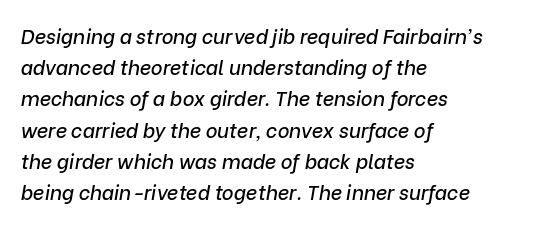
Q: Is the text italic (slanted)? A: Yes, it leans right by about 9 degrees.
Q: Is the text underlined? A: No.
Q: How is the paragraph aligned? A: Left-aligned.
Q: Is the spacing between letters normal or unusually wide? A: Normal.
Q: Is the spacing between lines tight, normal or loose? A: Normal.
